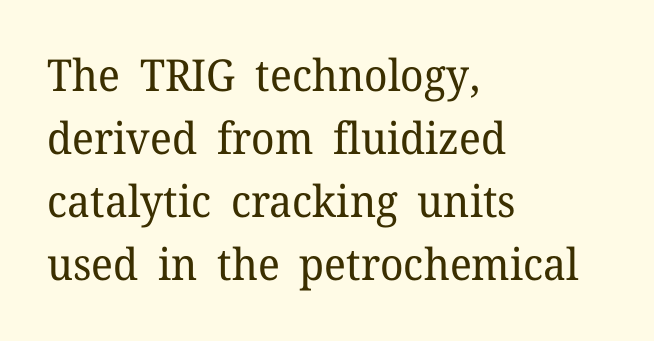
Rule under the text: the space is simply empty. Baseline-to-baseline distance is the conventional proportion of letter height. Letterform terminals end in serifs throughout the passage. The strokes are not fattened; the text isn't bold. Honestly, the letter spacing is just normal — you wouldn't notice it.
